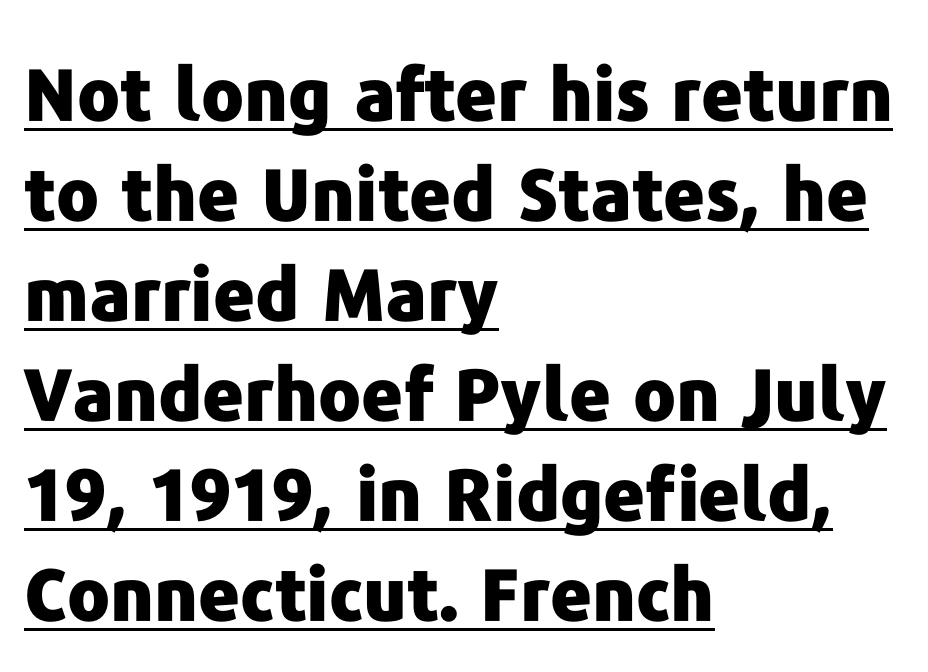
The image shows 72 px heavy sans-serif type, upright; set left-aligned, normal line spacing (1.39x), normal letter spacing, underlined; low stroke contrast and a medium x-height.
